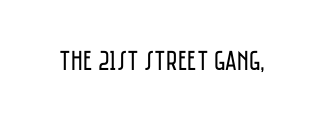
It's the straight-up-and-down kind of type. The letters carry no serifs — their stems end cleanly without finishing strokes. Observe the ordinary spacing: letters are neighbours, not strangers. The passage shown is not underscored anywhere.
